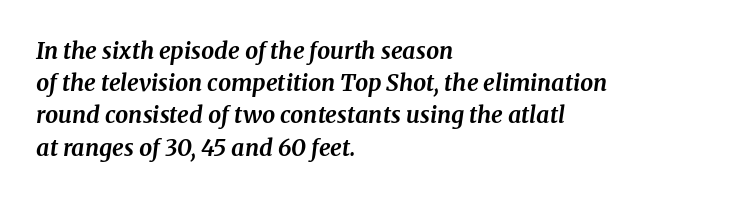
Q: Is the text bold? A: Yes.
Q: Is the text italic (slanted)? A: Yes, it leans right by about 8 degrees.
Q: Is the text underlined? A: No.
Q: How is the paragraph aligned? A: Left-aligned.
Q: Is the spacing between letters normal or unusually wide? A: Normal.
Q: Is the spacing between lines tight, normal or loose? A: Normal.
